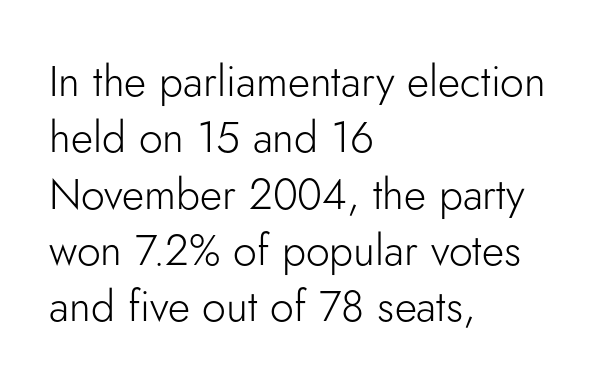
The image shows 43 px light sans-serif type, upright; set left-aligned, normal line spacing (1.31x), normal letter spacing, not underlined; low stroke contrast and a small x-height.
